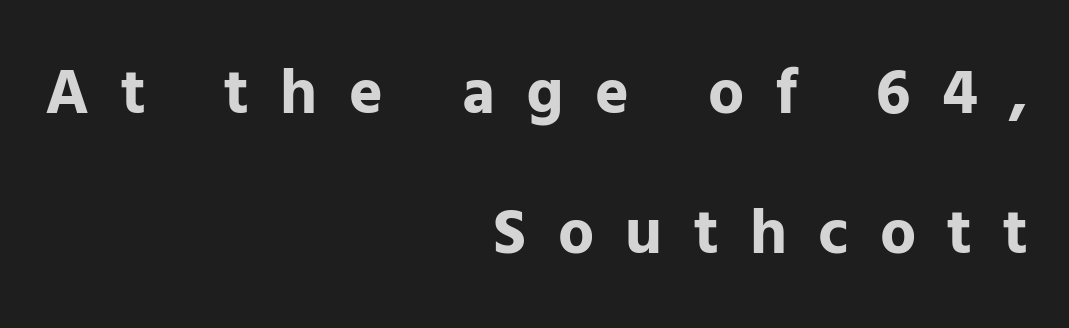
The image shows 64 px bold sans-serif type, upright; set right-aligned, loose line spacing (2.19x), unusually wide letter spacing (+0.49 em), not underlined; low stroke contrast and a medium x-height.
